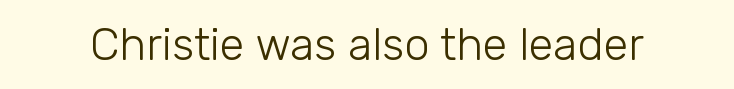
The text was rendered using a sans face with plain stroke endings. Tracking value appears to be zero — textbook default spacing. The cut favours lightness, reaching ordinary text weight at its darkest. This is the regular roman posture of the typeface. Spacing verdict: proportional, widths tailored to each character.
